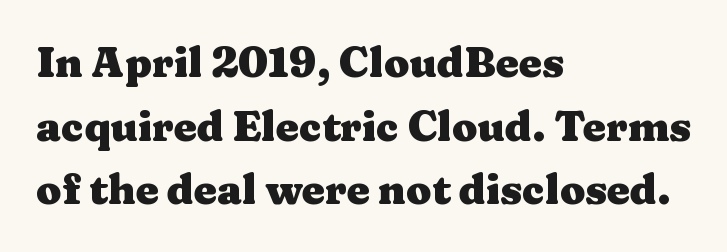
The passage is arranged the way most books set body copy — flush left. Tracking here is standard; glyphs follow each other at the usual distance. The area under the type is left untouched. I'd describe the lettering as bold — thick and assertive.
